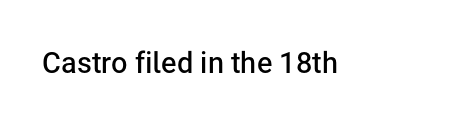
The baseline area is clear. Characters follow at the spacing the type designer built in. The passage shown is semibold, sitting just below true bold. Character widths vary here, with narrow letters taking less room than wide ones. Observe the absence of serifs on each vertical stroke in this sample.
